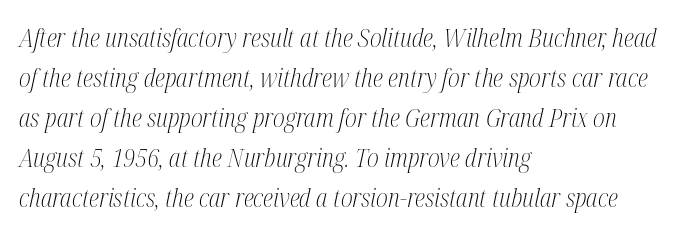
Q: Is the text bold? A: No.
Q: Is the text italic (slanted)? A: Yes, it leans right by about 12 degrees.
Q: Is the text underlined? A: No.
Q: How is the paragraph aligned? A: Left-aligned.
Q: Is the spacing between letters normal or unusually wide? A: Normal.
Q: Is the spacing between lines tight, normal or loose? A: Normal.
